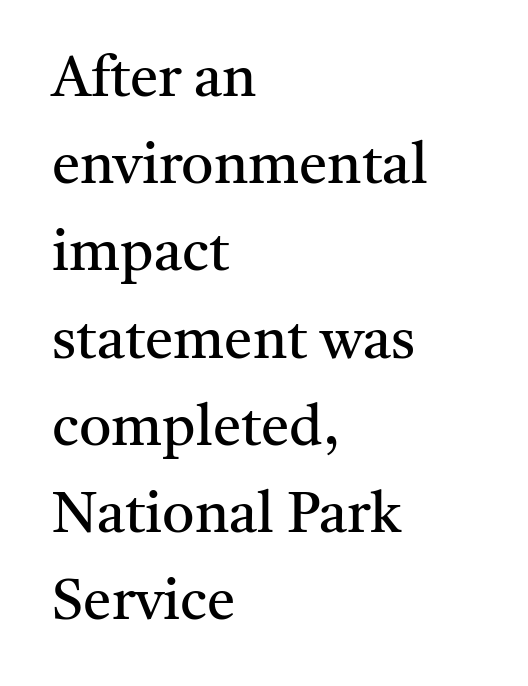
Q: Is the text bold? A: No.
Q: Is the text italic (slanted)? A: No, it is upright.
Q: Is the typeface a serif or a sans-serif typeface? A: Serif.
Q: Is the text underlined? A: No.
Q: How is the paragraph aligned? A: Left-aligned.
Q: Is the spacing between letters normal or unusually wide? A: Normal.
Q: Is the spacing between lines tight, normal or loose? A: Normal.
Q: Width (condensed, normal, or wide)? A: Normal.
Q: Stroke contrast? A: Medium.
Q: x-height? A: Medium.
Q: Monospaced? A: No.
